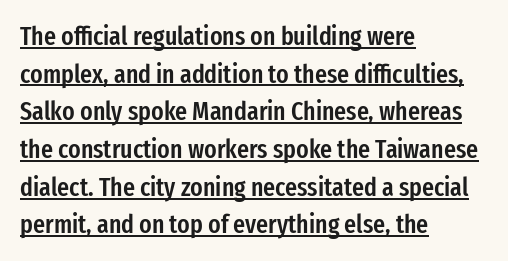
Q: Is the text bold? A: Semi-bold.
Q: Is the text italic (slanted)? A: No, it is upright.
Q: Is the text underlined? A: Yes.
Q: How is the paragraph aligned? A: Left-aligned.
Q: Is the spacing between letters normal or unusually wide? A: Normal.
Q: Is the spacing between lines tight, normal or loose? A: Normal.
